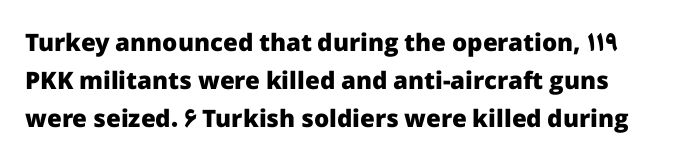
{"italic": "no", "bold": "yes", "underline": "no", "line_spacing": "normal", "line_spacing_ratio": 1.59, "letter_spacing": "normal", "letter_spacing_em": 0.0, "glyph_px": 24}
